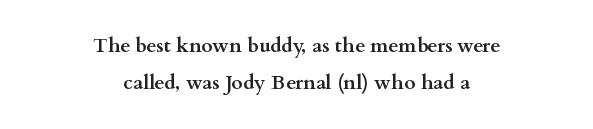
A bare baseline throughout the passage. You can tell it's not italic because the verticals are truly vertical. Its strokes are broad and dark, the hallmark of bold type. Centered paragraph, ragged on both sides.
